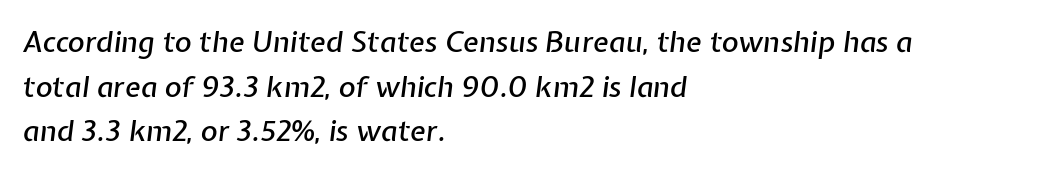
Q: Is the text italic (slanted)? A: Yes, it leans right by about 7 degrees.
Q: Is the text underlined? A: No.
Q: How is the paragraph aligned? A: Left-aligned.
Q: Is the spacing between letters normal or unusually wide? A: Normal.
Q: Is the spacing between lines tight, normal or loose? A: Normal.
Q: Width (condensed, normal, or wide)? A: Normal.
Q: Stroke contrast? A: Low.
Q: x-height? A: Medium.
Q: Monospaced? A: No.
